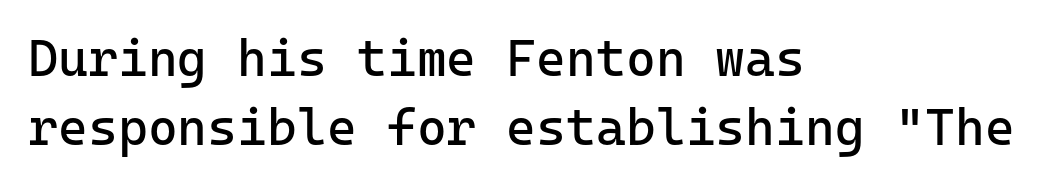
{"serif": "no", "italic": "no", "bold": "no", "weight": "regular", "width": "normal", "stroke_contrast": "low", "x_height": "medium", "monospaced": "yes", "underline": "no", "align": "left", "line_spacing": "normal", "line_spacing_ratio": 1.35, "letter_spacing": "normal", "letter_spacing_em": 0.0, "glyph_px": 51}
